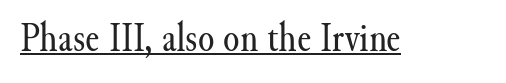
The letters advance in unequal steps, a hallmark of proportional type. Default kerning and tracking; the words read as compact shapes. Notice how a bar underscores the lettering throughout. The characters are drawn with everyday or finer stroke widths.
